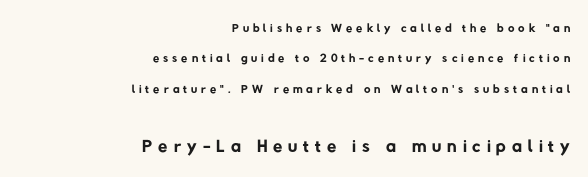
Q: Is the text bold? A: No.
Q: Is the text underlined? A: No.
Q: How is the paragraph aligned? A: Right-aligned.
Q: Is the spacing between letters normal or unusually wide? A: Unusually wide.
Q: Is the spacing between lines tight, normal or loose? A: Normal.
Q: Which block of text is set in a larger size, the first (top) or the second (bottom)? A: The second (bottom) one.
